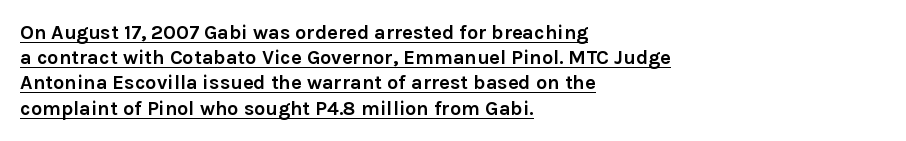
{"italic": "no", "bold": "yes", "underline": "yes", "align": "left", "line_spacing": "normal", "line_spacing_ratio": 1.26, "letter_spacing": "normal", "letter_spacing_em": 0.0, "glyph_px": 20}
